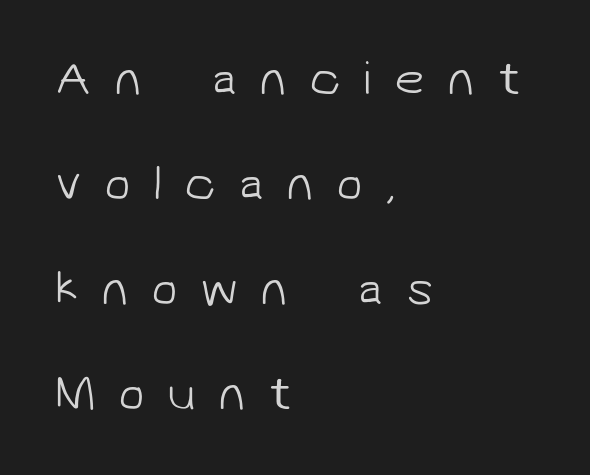
The image shows 48 px light sans-serif type; set left-aligned, loose line spacing (2.19x), unusually wide letter spacing (+0.47 em), not underlined; low stroke contrast and a medium x-height.
